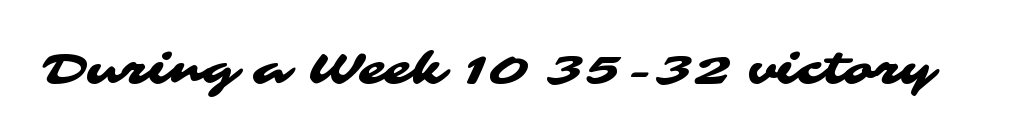
The image shows 44 px wide sans-serif type; set normal letter spacing, not underlined; medium stroke contrast and a medium x-height.
